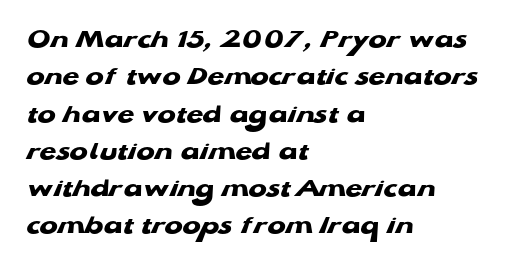
The image shows 27 px bold type; set left-aligned, normal line spacing (1.38x), normal letter spacing, not underlined.
